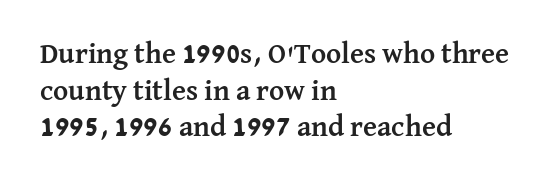
The image shows 29 px semibold serif type, upright; set left-aligned, normal line spacing (1.26x), normal letter spacing, not underlined; medium stroke contrast and a medium x-height.
